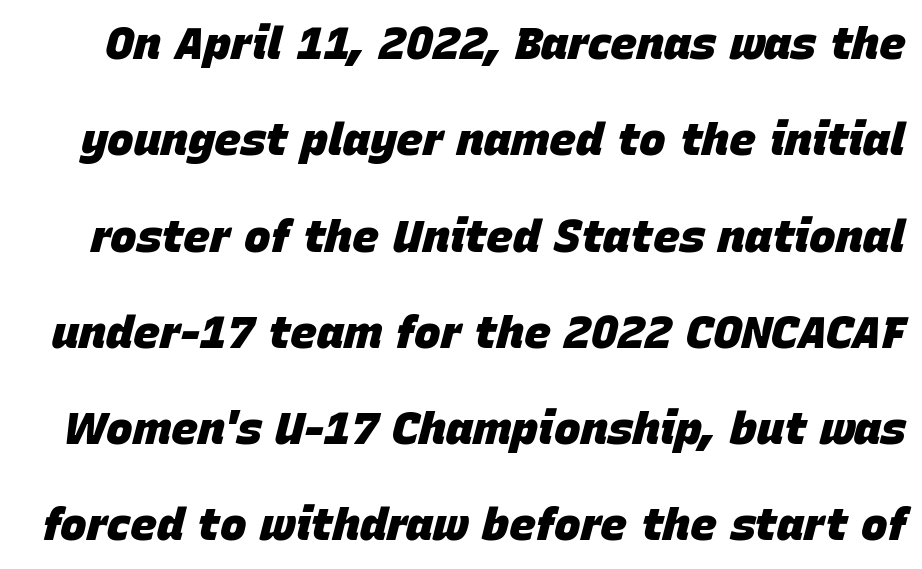
{"italic": "yes", "lean": "right", "slant_degrees": 15, "bold": "yes", "weight": "heavy", "width": "normal", "stroke_contrast": "low", "x_height": "large", "monospaced": "no", "underline": "no", "line_spacing": "loose", "line_spacing_ratio": 2.14, "letter_spacing": "normal", "letter_spacing_em": 0.0, "glyph_px": 45}
